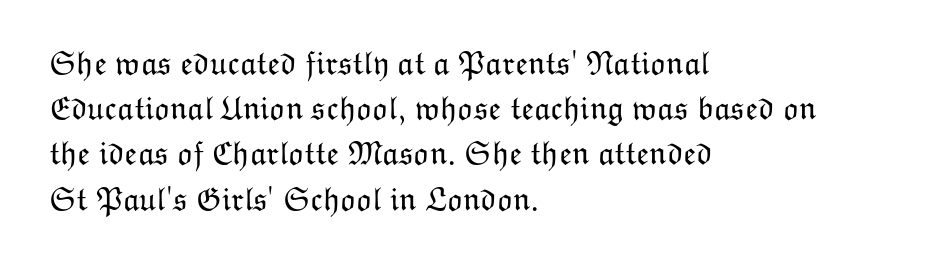
The image shows 33 px light type, upright; set left-aligned, normal line spacing (1.37x), normal letter spacing, not underlined; low stroke contrast and a medium x-height.
